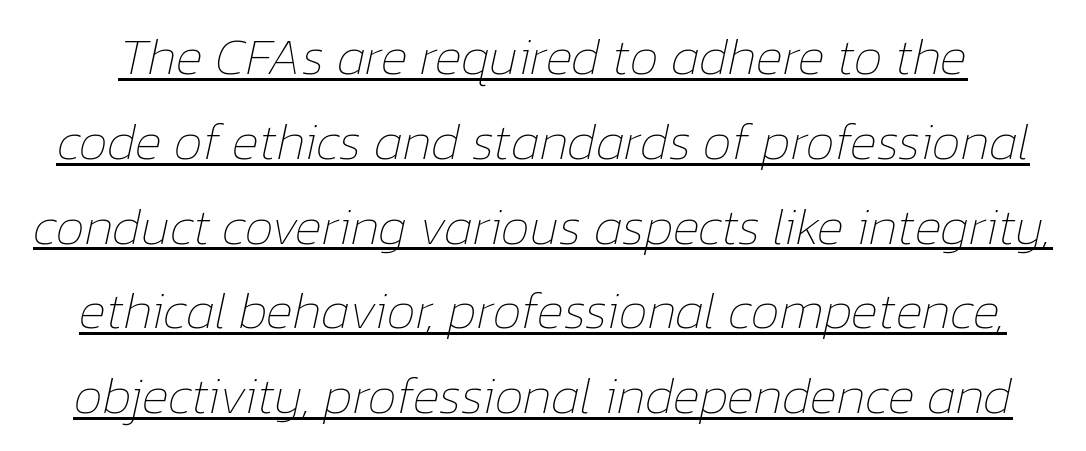
{"italic": "yes", "lean": "right", "slant_degrees": 12, "bold": "no", "weight": "thin", "width": "normal", "stroke_contrast": "low", "x_height": "medium", "monospaced": "no", "underline": "yes", "line_spacing": "normal", "line_spacing_ratio": 1.63, "letter_spacing": "normal", "letter_spacing_em": 0.0, "glyph_px": 52}
